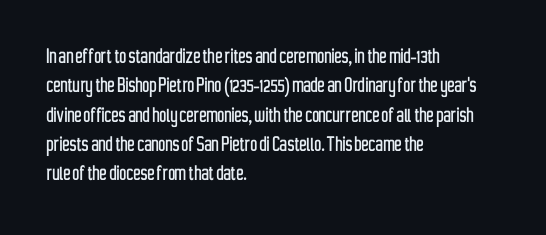
The lettering stays uniformly vertical, giving the passage a roman look. The letterforms sit shoulder to shoulder at normal distance. The setting favours the left margin, as ordinary paragraphs usually do. Decoration check: the copy has no underline.
